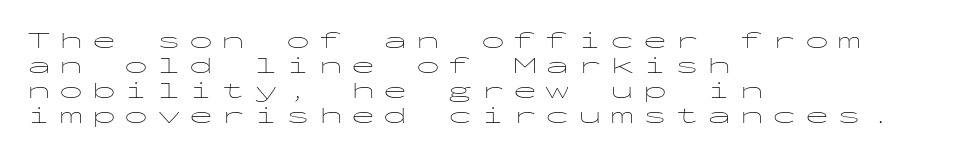
{"italic": "no", "bold": "no", "underline": "no", "align": "left", "line_spacing": "tight", "line_spacing_ratio": 1.04, "letter_spacing": "wide", "letter_spacing_em": 0.35, "glyph_px": 24}
